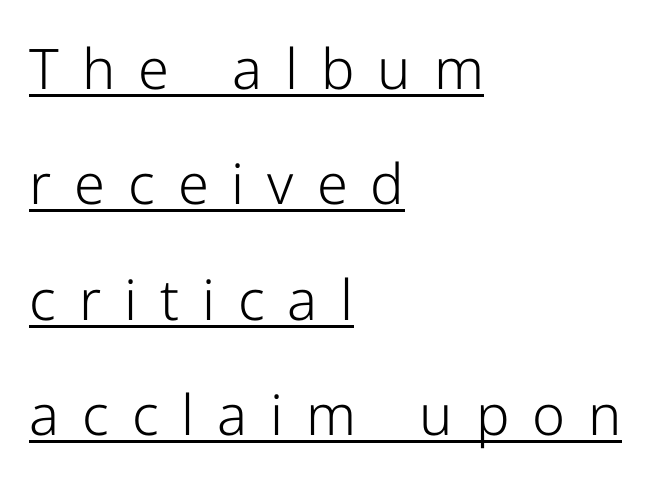
All the whitespace from short lines collects on the right. Letterform terminals end flat and unadorned throughout the passage. Heaviness? Minimal to ordinary, like unemphasized prose. Letter spacing: wide. No italicization has been applied; the sample stays upright.
